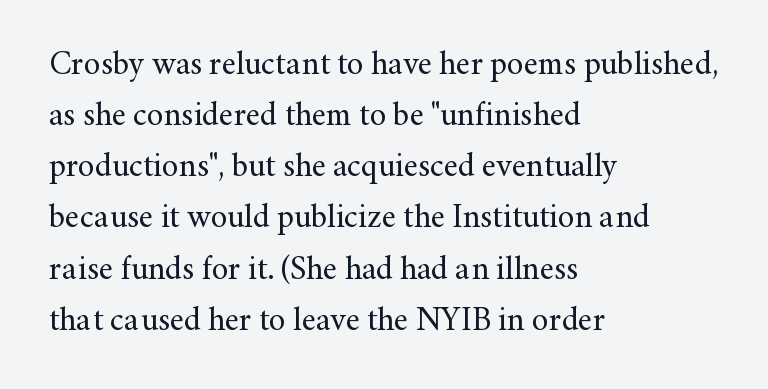
Q: Is the text bold? A: No.
Q: Is the text italic (slanted)? A: No, it is upright.
Q: Is the typeface a serif or a sans-serif typeface? A: Serif.
Q: Is the text underlined? A: No.
Q: How is the paragraph aligned? A: Left-aligned.
Q: Is the spacing between letters normal or unusually wide? A: Normal.
Q: Is the spacing between lines tight, normal or loose? A: Normal.
Q: Width (condensed, normal, or wide)? A: Normal.
Q: Stroke contrast? A: Medium.
Q: x-height? A: Small.
Q: Monospaced? A: No.
